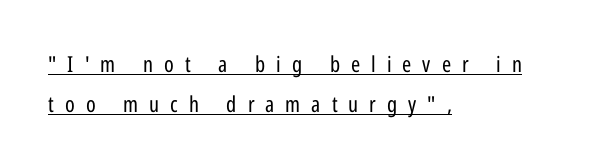
{"italic": "no", "bold": "no", "underline": "yes", "align": "left", "line_spacing_ratio": 1.82, "letter_spacing": "wide", "letter_spacing_em": 0.5, "glyph_px": 22}
